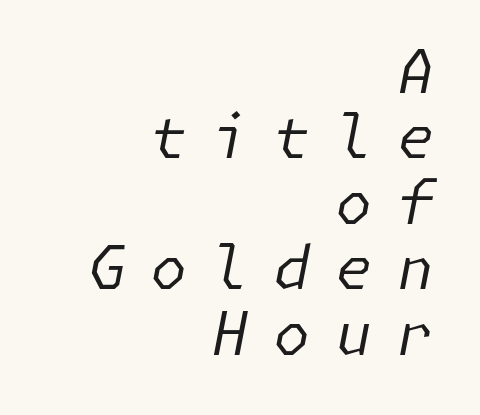
Yep, that's italic — everything's leaning. Compared with a flush-left layout, this one pins lines to the opposite, right side. Letters rest on an invisible, unmarked baseline. Very little white space separates one row of letters from the next. Caption: face not bold, strokes unweighted.
